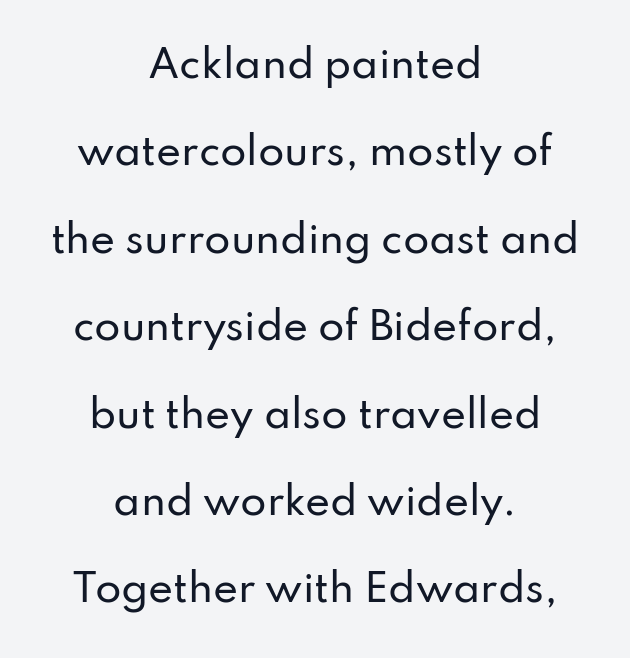
Tracking here is standard; glyphs follow each other at the usual distance. A roman cut, with each character standing at attention. I'd call this a sans setting — the letters go barefoot. Caption: multi-line text, centered on the measure. Airy leading. The face used here is proportionally spaced, like ordinary book or web type.
